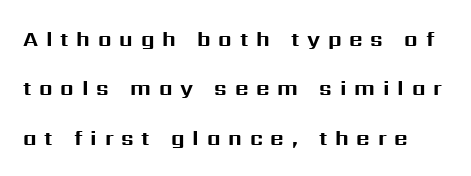
The image shows 21 px bold type, upright; set loose line spacing (2.35x), unusually wide letter spacing (+0.37 em), not underlined.
